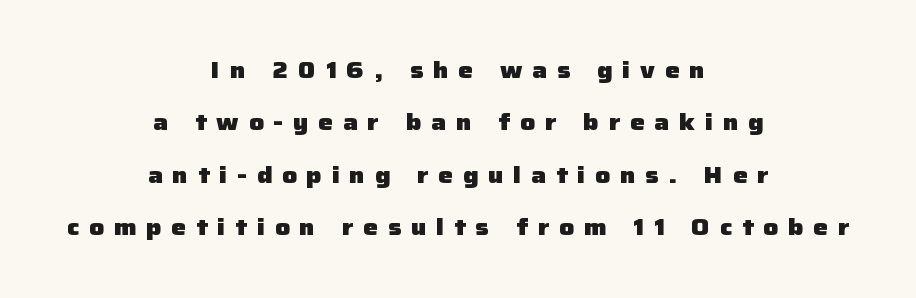
In terms of weight, the rendering is a true, heavy bold. Inter-character spacing is expanded well beyond the font's built-in metrics. Descenders hang freely into open space. A centered setting, common on invitations and titles, is used for this passage.
